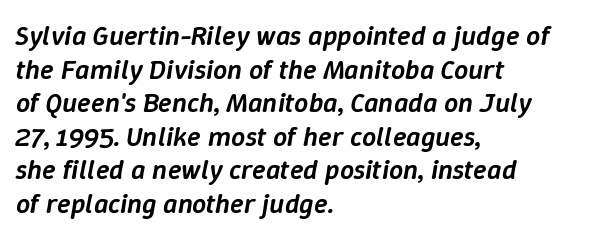
{"italic": "yes", "lean": "right", "slant_degrees": 9, "bold": "semi", "weight": "semibold", "width": "normal", "stroke_contrast": "low", "x_height": "medium", "monospaced": "no", "underline": "no", "align": "left", "line_spacing_ratio": 1.2, "letter_spacing": "normal", "letter_spacing_em": 0.0, "glyph_px": 28}
